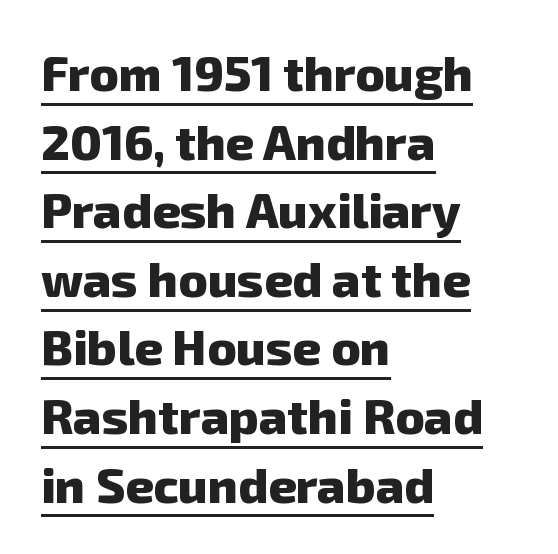
{"serif": "no", "bold": "yes", "weight": "heavy", "width": "normal", "stroke_contrast": "low", "x_height": "medium", "monospaced": "no", "underline": "yes", "align": "left", "line_spacing": "normal", "line_spacing_ratio": 1.4, "letter_spacing": "normal", "letter_spacing_em": 0.0, "glyph_px": 49}
